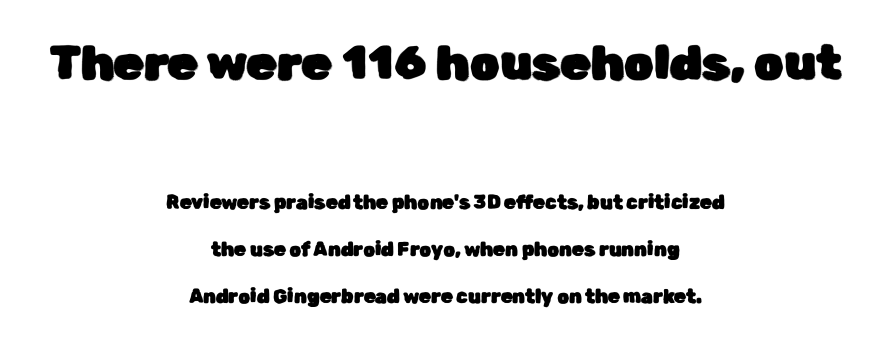
The image shows 48 px sans-serif type, upright; set centered, loose line spacing (2.47x), normal letter spacing, not underlined; the first (top) block is 2.53x larger; low stroke contrast and a medium x-height.
